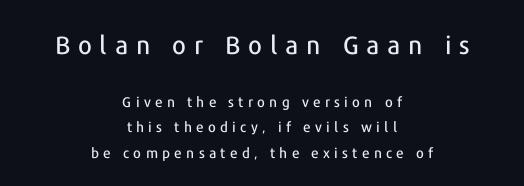
Large over small — that's the arrangement of the two blocks here. The zone under the glyphs is completely vacant. Students, note that the glyphs here are deliberately spaced far apart. The type sits square on the baseline with zero lean.
